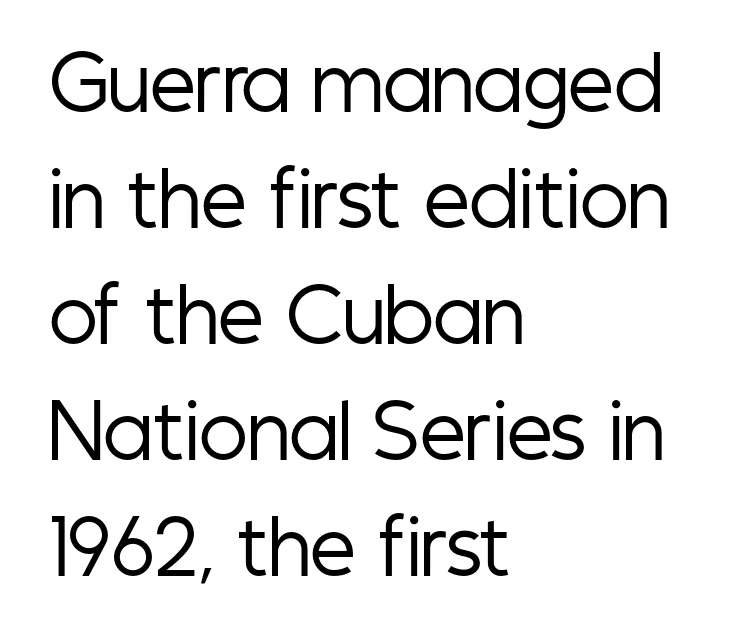
{"serif": "no", "italic": "no", "bold": "no", "weight": "regular", "width": "condensed", "stroke_contrast": "low", "x_height": "medium", "monospaced": "no", "underline": "no", "align": "left", "line_spacing": "normal", "line_spacing_ratio": 1.59, "letter_spacing": "normal", "letter_spacing_em": 0.0, "glyph_px": 73}
